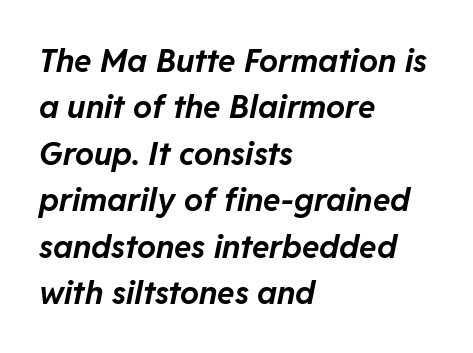
Q: Is the text bold? A: Yes.
Q: Is the text italic (slanted)? A: Yes, it leans right by about 11 degrees.
Q: Is the text underlined? A: No.
Q: How is the paragraph aligned? A: Left-aligned.
Q: Is the spacing between letters normal or unusually wide? A: Normal.
Q: Is the spacing between lines tight, normal or loose? A: Normal.
Q: Width (condensed, normal, or wide)? A: Normal.
Q: Stroke contrast? A: Low.
Q: x-height? A: Medium.
Q: Monospaced? A: No.
